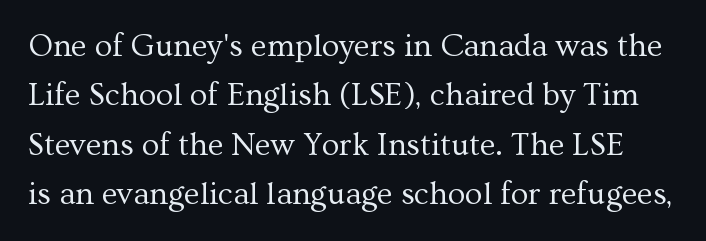
The type is set solid horizontally, with unmodified tracking. What kind of face is this? One with serifs. Check under the words: just untouched page. Every character sits straight up, as roman type does. Interline gaps are of average width in this sample.
